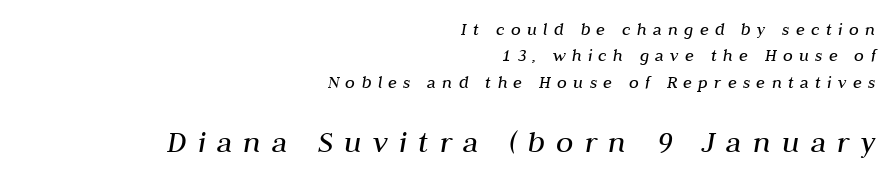
Compared with a typical body face, this is equally light or lighter still. Whoever set this made the second block the dominant, larger element. A typesetter would call this heavily tracked-out type. Do the characters align in a grid? No, the font is proportional. Type without underlining. Line spacing here is normal.
